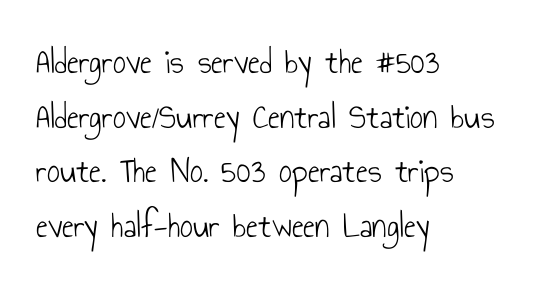
{"serif": "no", "italic": "no", "bold": "no", "weight": "light", "width": "condensed", "stroke_contrast": "low", "x_height": "small", "monospaced": "no", "underline": "no", "align": "left", "line_spacing": "normal", "line_spacing_ratio": 1.52, "letter_spacing": "normal", "letter_spacing_em": 0.0, "glyph_px": 36}
